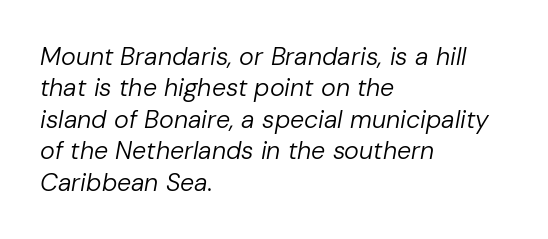
The image shows 25 px text type, italic (leaning right); set left-aligned, normal line spacing (1.26x), normal letter spacing, not underlined.
